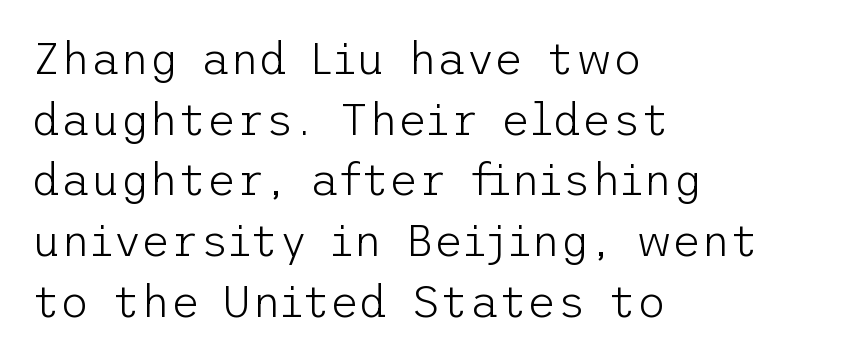
Q: Is the text bold? A: No.
Q: Is the text italic (slanted)? A: No, it is upright.
Q: Is the typeface a serif or a sans-serif typeface? A: Sans-serif.
Q: Is the text underlined? A: No.
Q: How is the paragraph aligned? A: Left-aligned.
Q: Is the spacing between letters normal or unusually wide? A: Normal.
Q: Is the spacing between lines tight, normal or loose? A: Normal.
Q: Width (condensed, normal, or wide)? A: Normal.
Q: Stroke contrast? A: Low.
Q: x-height? A: Medium.
